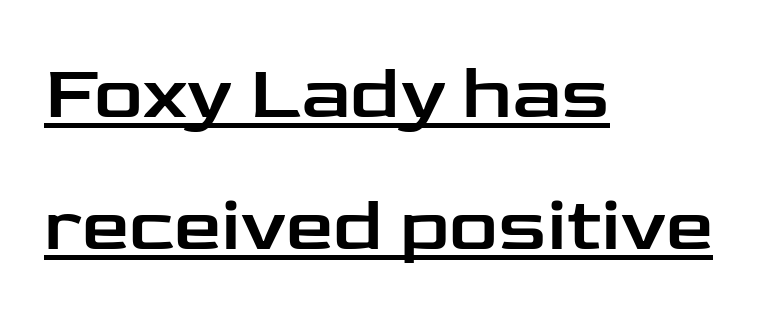
Q: Is the text italic (slanted)? A: No, it is upright.
Q: Is the typeface a serif or a sans-serif typeface? A: Sans-serif.
Q: Is the text underlined? A: Yes.
Q: How is the paragraph aligned? A: Left-aligned.
Q: Is the spacing between letters normal or unusually wide? A: Normal.
Q: Width (condensed, normal, or wide)? A: Wide.
Q: Stroke contrast? A: Low.
Q: x-height? A: Medium.
Q: Monospaced? A: No.
